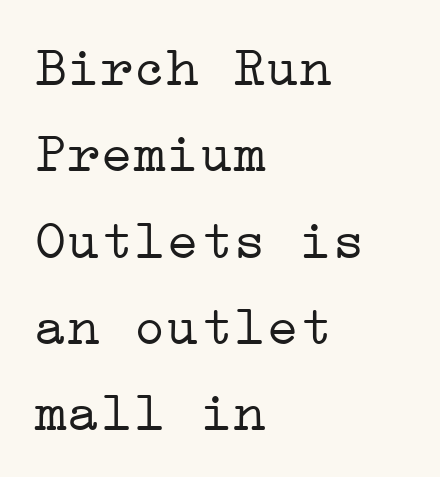
{"serif": "yes", "italic": "no", "bold": "no", "weight": "light", "width": "wide", "stroke_contrast": "low", "x_height": "medium", "underline": "no", "align": "left", "line_spacing": "normal", "line_spacing_ratio": 1.57, "letter_spacing": "normal", "letter_spacing_em": 0.0, "glyph_px": 55}
